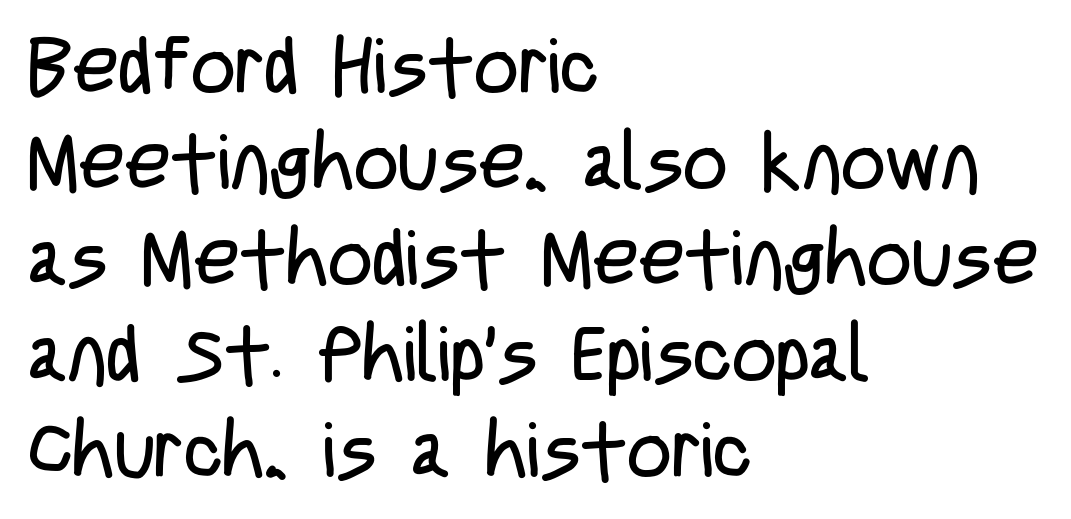
Check under the words: just untouched page. These lines keep a tight, regular rhythm from letter to letter. No extra ink here — the face is not bold. The typography opts for an upright posture over an oblique one. The paragraph has a hard left edge and a soft right edge.
